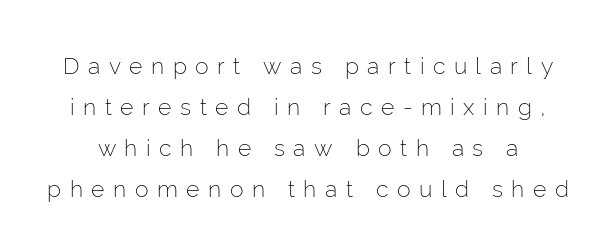
The image shows 23 px text type, upright; set line spacing 1.78x, unusually wide letter spacing (+0.37 em), not underlined.
